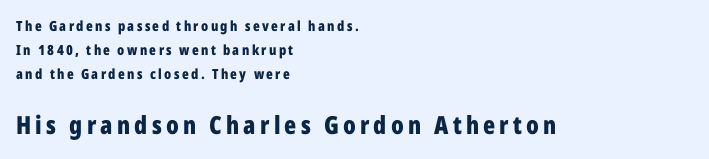
Students, observe: this is what conventionally led text looks like. Each row of text sits above clean, open space. Each glyph is drawn with heavy, bold strokes. In this sample the second text group is rendered at the bigger scale. Is there any slant? The stems are plumb. The ragged edge is on the right, which tells us the setting is flush left.
